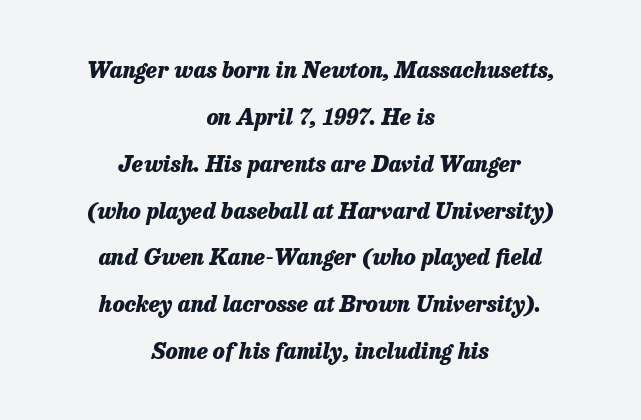
The image shows 22 px bold type, italic (leaning right); set centered, loose line spacing (2.13x), normal letter spacing, not underlined.
